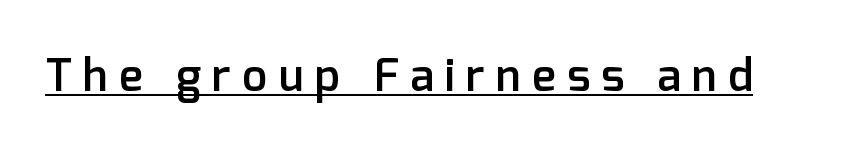
The image shows 45 px semibold sans-serif type, upright; set unusually wide letter spacing (+0.25 em), underlined; low stroke contrast and a medium x-height.
